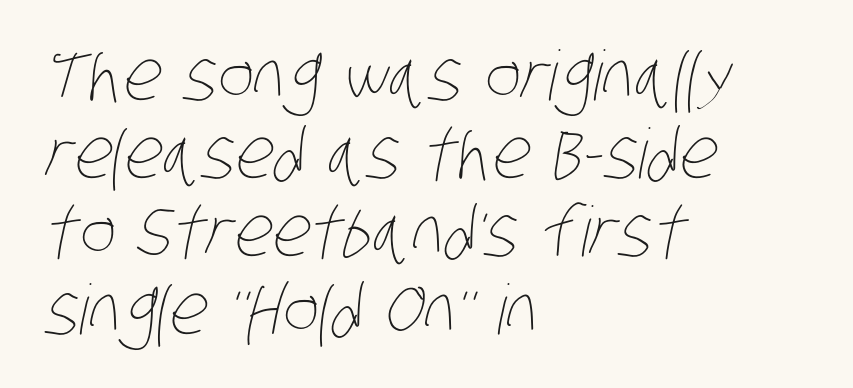
{"bold": "no", "weight": "thin", "width": "condensed", "stroke_contrast": "low", "x_height": "large", "monospaced": "no", "underline": "no", "align": "left", "line_spacing": "tight", "line_spacing_ratio": 1.13, "letter_spacing": "normal", "letter_spacing_em": 0.0, "glyph_px": 69}
